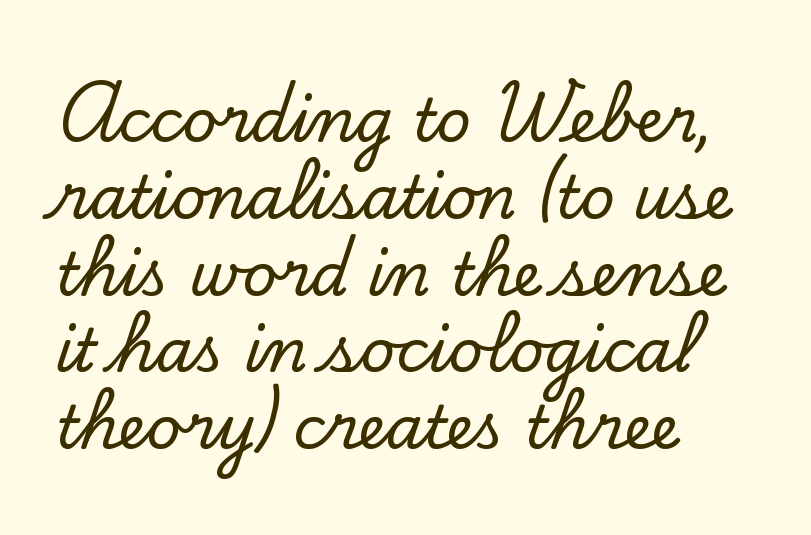
Vertically, the passage feels balanced, rows spaced as you'd expect. Each row of text sits above clean, open space. Reading down the block, your eye returns to a fixed left position each line. You could not count columns in this text — the font is proportionally spaced.
